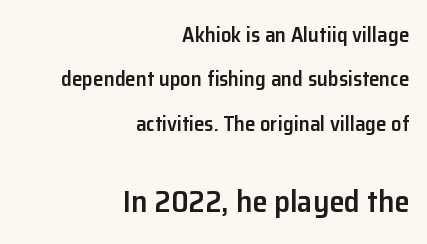
Character widths vary here, with narrow letters taking less room than wide ones. The passage shown is not underscored anywhere. Look at the glyph heights: the lower group is clearly the bigger setting. Stroke thickness is moderately raised; the sample reads as semibold.
